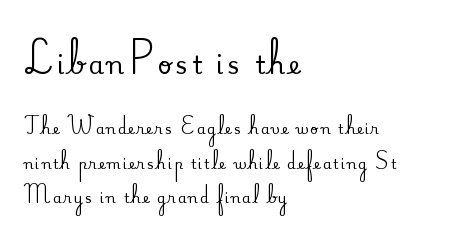
{"italic": "no", "underline": "no", "align": "left", "line_spacing": "loose", "line_spacing_ratio": 2.48, "larger_block": "first", "size_ratio": 1.79, "glyph_px": 25}
